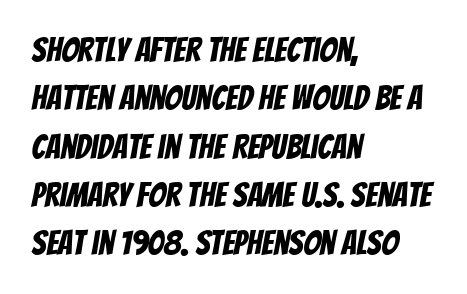
Default kerning and tracking; the words read as compact shapes. Underline: absent. Reading down the column, the eye jumps a familiar distance to each next line. Each letter's strokes conclude bluntly, with no projecting serifs.
